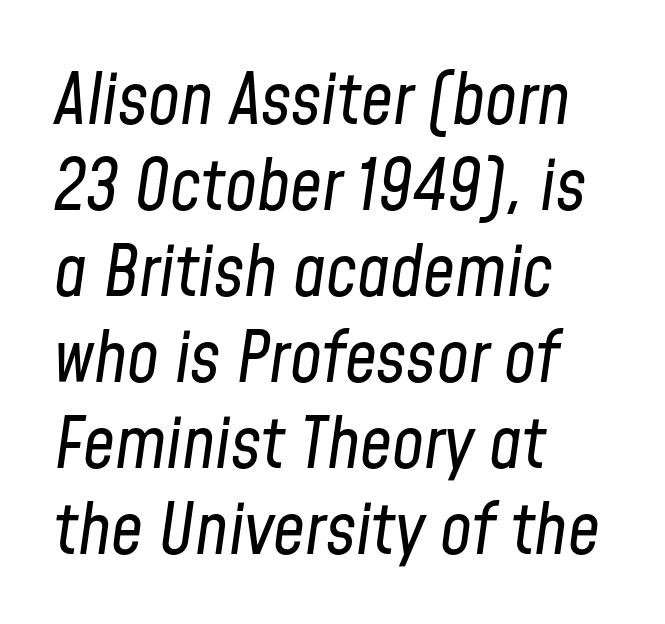
The letters advance in unequal steps, a hallmark of proportional type. Any mark beneath the type? The region is blank. The passage shown has conventional tracking throughout. Is the type slanted? Yes — the strokes lean at a clear angle. A quiet, ordinary-to-light weight characterises the typeface. This sample is left-justified, so line endings fall wherever the words run out.
